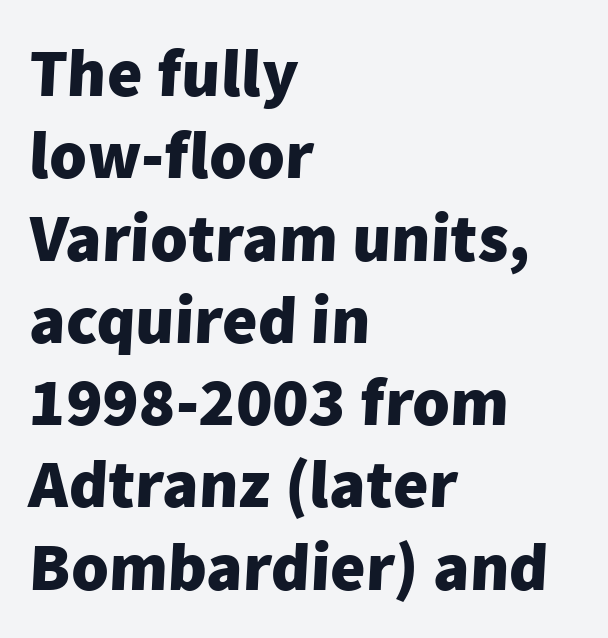
The image shows 68 px heavy sans-serif type; set left-aligned, line spacing 1.21x, normal letter spacing, not underlined; low stroke contrast and a medium x-height.
